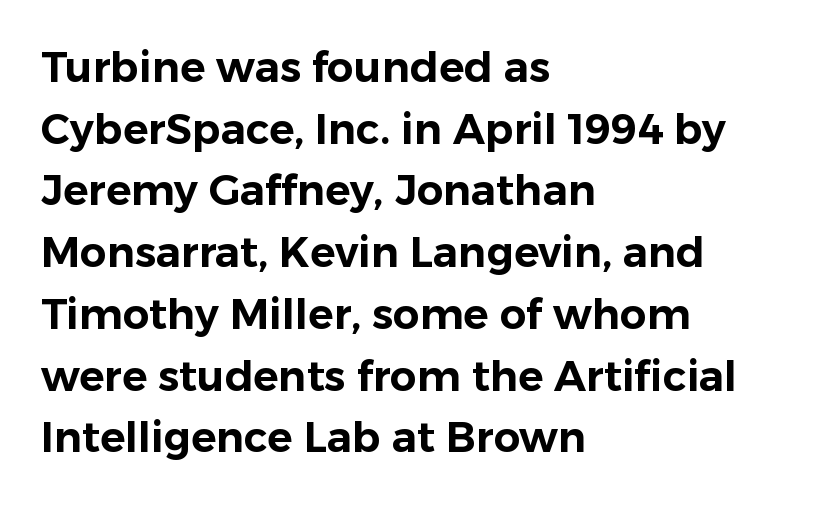
The image shows 42 px sans-serif type, upright; set left-aligned, normal line spacing (1.47x), normal letter spacing, not underlined; low stroke contrast and a medium x-height.
